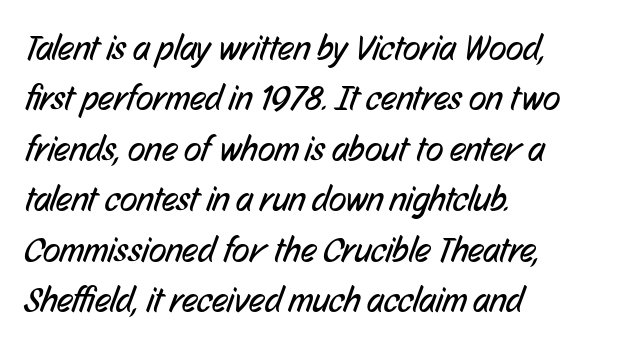
Q: Is the text bold? A: No.
Q: Is the typeface a serif or a sans-serif typeface? A: Sans-serif.
Q: Is the text underlined? A: No.
Q: How is the paragraph aligned? A: Left-aligned.
Q: Is the spacing between letters normal or unusually wide? A: Normal.
Q: Is the spacing between lines tight, normal or loose? A: Normal.
Q: Width (condensed, normal, or wide)? A: Condensed.
Q: Stroke contrast? A: Low.
Q: x-height? A: Medium.
Q: Monospaced? A: No.
